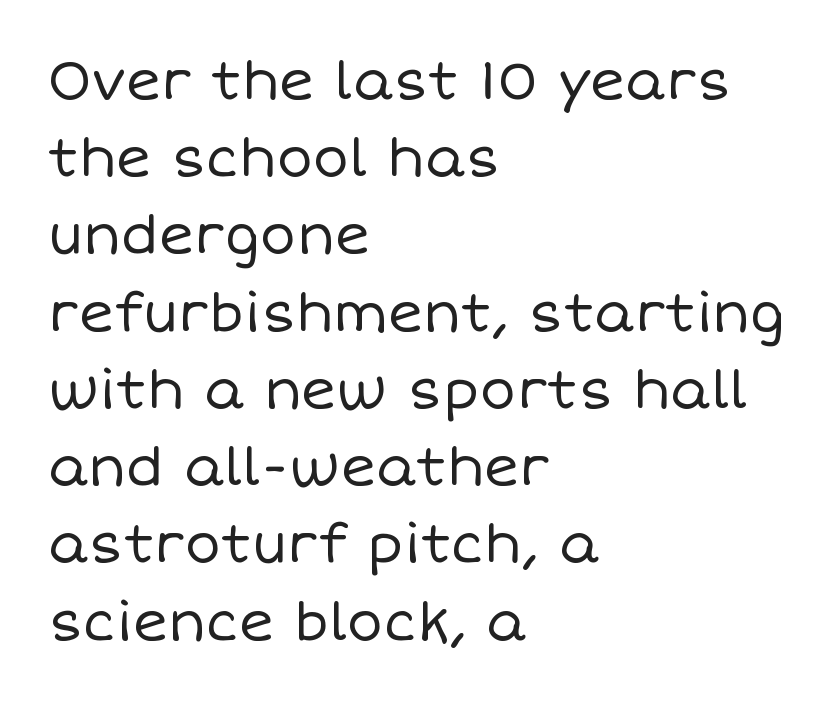
The image shows 54 px regular-weight type, upright; set left-aligned, normal line spacing (1.43x), normal letter spacing, not underlined; low stroke contrast and a large x-height.
